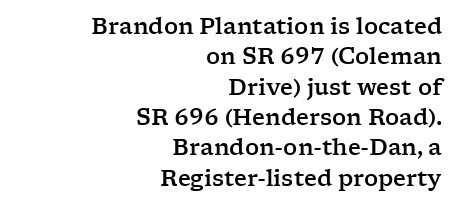
Every character sits straight up, as roman type does. Decoration check: the copy has no underline. How are the letters spaced? Ordinarily, with no added tracking. Each line ends at the same right margin while the left side varies. Vertical spacing — default.
